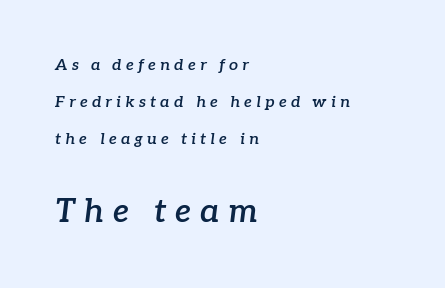
{"serif": "yes", "italic": "yes", "lean": "right", "slant_degrees": 7, "bold": "semi", "weight": "semibold", "width": "normal", "stroke_contrast": "low", "x_height": "medium", "monospaced": "no", "underline": "no", "align": "left", "line_spacing": "loose", "line_spacing_ratio": 2.31, "letter_spacing": "wide", "letter_spacing_em": 0.26, "larger_block": "second", "size_ratio": 2.06, "glyph_px": 33}
